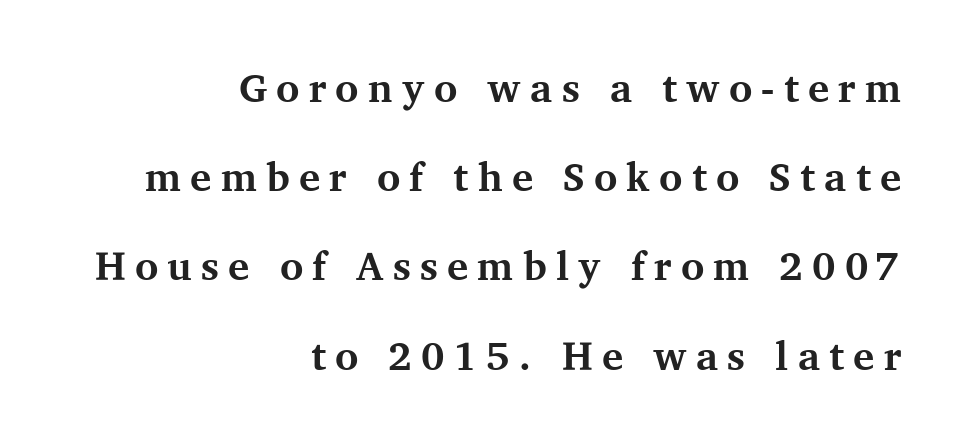
Q: Is the text bold? A: Yes.
Q: Is the text italic (slanted)? A: No, it is upright.
Q: Is the typeface a serif or a sans-serif typeface? A: Serif.
Q: Is the text underlined? A: No.
Q: How is the paragraph aligned? A: Right-aligned.
Q: Is the spacing between letters normal or unusually wide? A: Unusually wide.
Q: Is the spacing between lines tight, normal or loose? A: Loose.
Q: Width (condensed, normal, or wide)? A: Normal.
Q: Stroke contrast? A: Medium.
Q: x-height? A: Medium.
Q: Monospaced? A: No.
